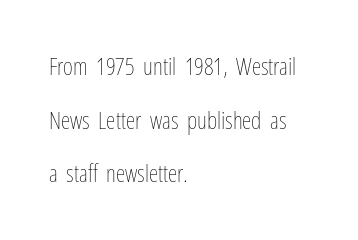
The image shows 24 px text type, upright; set left-aligned, loose line spacing (2.23x), normal letter spacing, not underlined.
